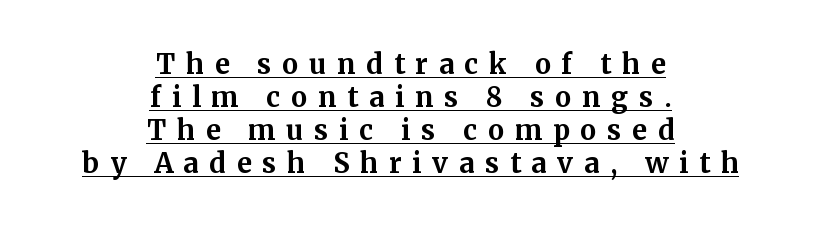
{"italic": "no", "bold": "yes", "underline": "yes", "align": "center", "line_spacing_ratio": 1.22, "letter_spacing": "wide", "letter_spacing_em": 0.4, "glyph_px": 27}
